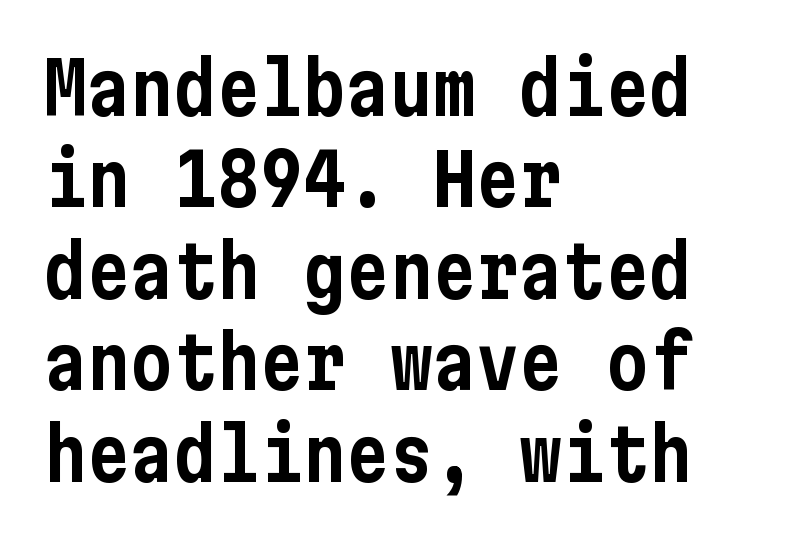
Characters remain perfectly vertical along every line. The rendering keeps characters at their native spacing. Teacher's note: observe the even left margin — that is flush-left alignment. The foot of each line stays bare and open. Evenly set lines give the paragraph a standard silhouette. Serif or sans? Sans — the stroke terminals are bare.
